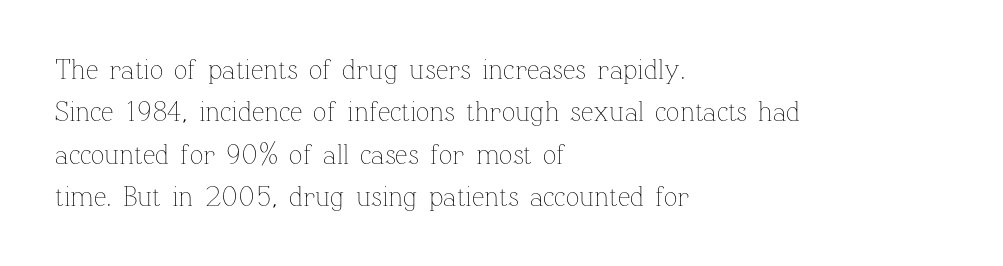
Q: Is the text bold? A: No.
Q: Is the text italic (slanted)? A: No, it is upright.
Q: Is the text underlined? A: No.
Q: How is the paragraph aligned? A: Left-aligned.
Q: Is the spacing between letters normal or unusually wide? A: Normal.
Q: Is the spacing between lines tight, normal or loose? A: Normal.
Q: Width (condensed, normal, or wide)? A: Normal.
Q: Stroke contrast? A: Low.
Q: x-height? A: Medium.
Q: Monospaced? A: No.
